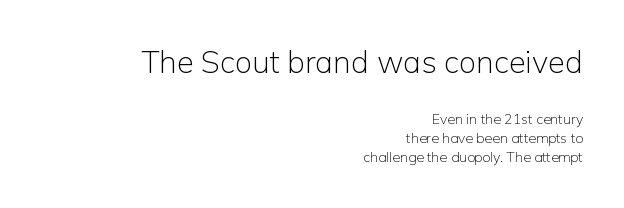
{"serif": "no", "italic": "no", "bold": "no", "weight": "light", "width": "normal", "stroke_contrast": "low", "x_height": "medium", "monospaced": "no", "underline": "no", "align": "right", "line_spacing": "normal", "line_spacing_ratio": 1.38, "letter_spacing": "normal", "letter_spacing_em": 0.0, "larger_block": "first", "size_ratio": 2.21, "glyph_px": 31}
